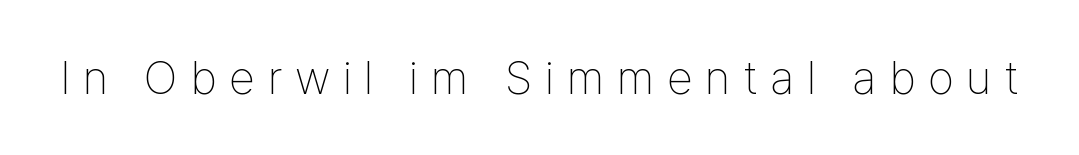
Q: Is the text bold? A: No.
Q: Is the text italic (slanted)? A: No, it is upright.
Q: Is the typeface a serif or a sans-serif typeface? A: Sans-serif.
Q: Is the text underlined? A: No.
Q: Is the spacing between letters normal or unusually wide? A: Unusually wide.
Q: Width (condensed, normal, or wide)? A: Condensed.
Q: Stroke contrast? A: Low.
Q: x-height? A: Medium.
Q: Monospaced? A: No.
